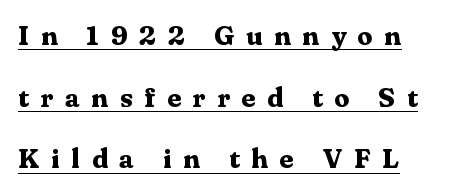
The image shows 27 px bold type, upright; set left-aligned, loose line spacing (2.28x), unusually wide letter spacing (+0.44 em), underlined.
